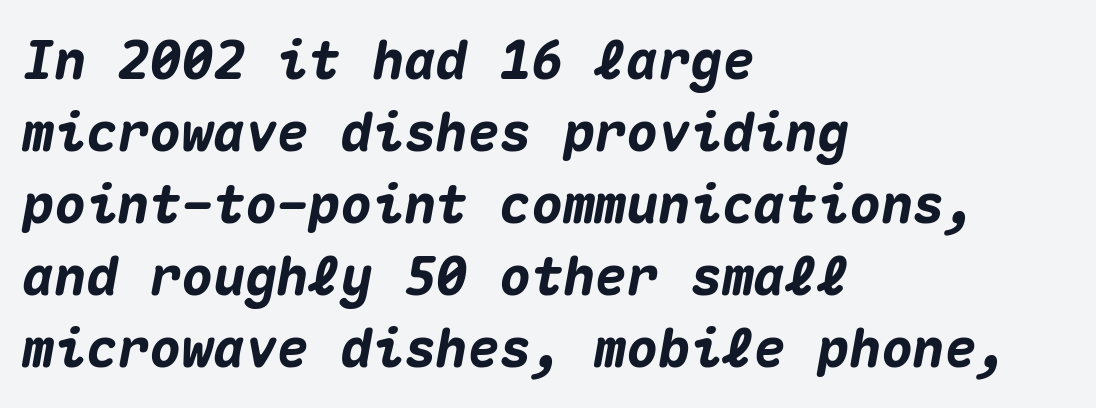
Look at the tracking — it's just the regular setting, nothing added. The sample has been set heavy, in full bold. Compared with ordinary roman type, these characters are visibly tilted. Here the designer chose a console-style face with uniform glyph widths. What's the leading like? Ordinary, nothing unusual.
